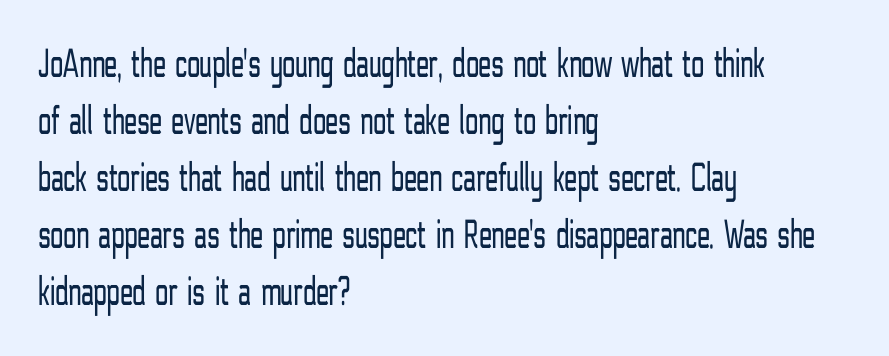
This rendering features lettering with no underline. In CSS terms this would be text-align: left. Note: no serifs on the glyphs. Observe the ordinary spacing: letters are neighbours, not strangers. Heaviness? Minimal to ordinary, like unemphasized prose. Normally led — the rows are evenly, conventionally spaced.
